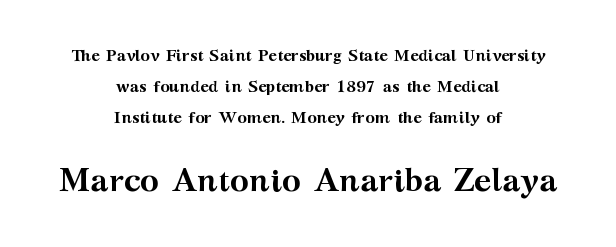
{"serif": "yes", "italic": "no", "bold": "yes", "weight": "semibold", "width": "wide", "stroke_contrast": "medium", "x_height": "medium", "monospaced": "no", "underline": "no", "align": "center", "line_spacing": "loose", "line_spacing_ratio": 1.94, "letter_spacing": "normal", "letter_spacing_em": 0.0, "larger_block": "second", "size_ratio": 2.0, "glyph_px": 32}
